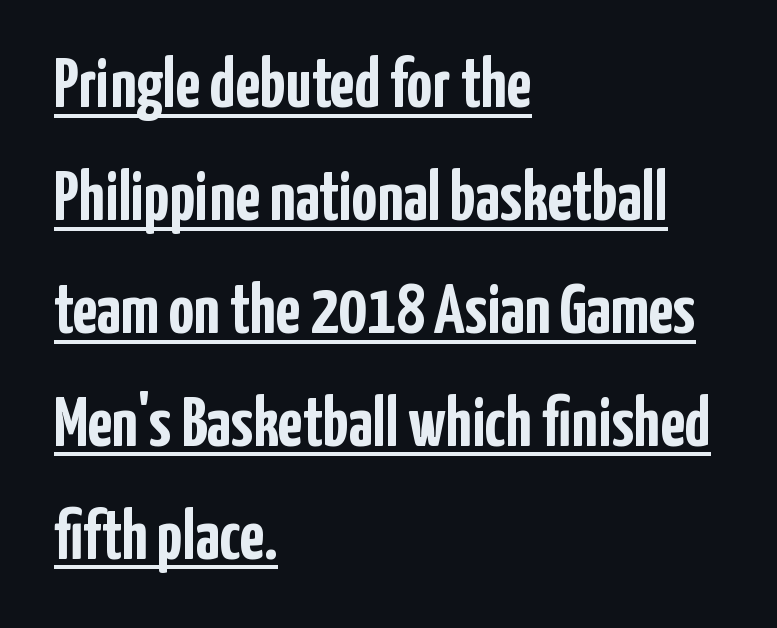
The rendering anchors every line to the left-hand side. Here the designer chose a conventional face with non-uniform glyph widths. Nope, not italic — everything's standing straight. Successive baselines arrive at the customary interval. Words appear dense and cohesive because spacing is normal.
